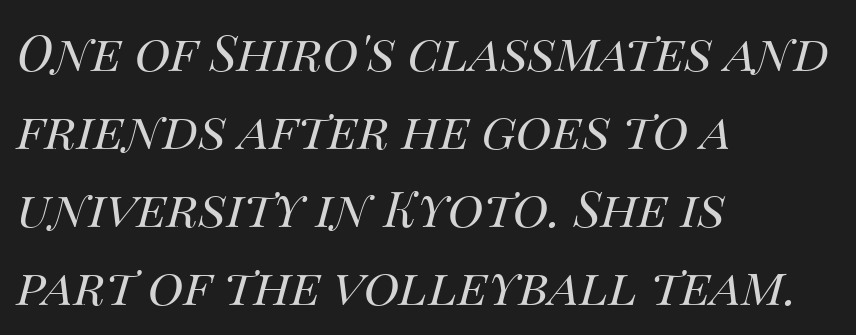
{"italic": "yes", "lean": "right", "slant_degrees": 14, "bold": "no", "weight": "regular", "width": "normal", "stroke_contrast": "medium", "x_height": "large", "monospaced": "no", "underline": "no", "align": "left", "line_spacing": "normal", "line_spacing_ratio": 1.59, "letter_spacing": "normal", "letter_spacing_em": 0.0, "glyph_px": 49}
